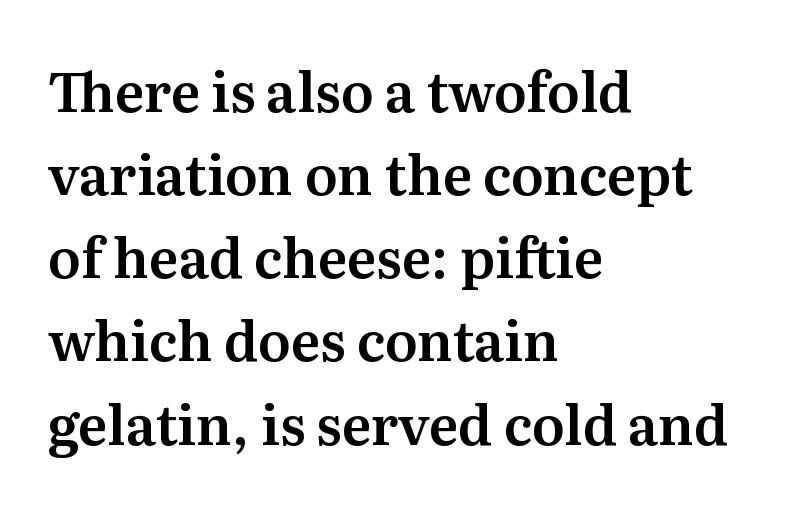
Words appear dense and cohesive because spacing is normal. If you drew a ruler down the left edge, every line would touch it. A serif font was chosen for this passage. Notice how the stems are strictly vertical — no italics here. In terms of leading, this rendering sits right in the middle.
